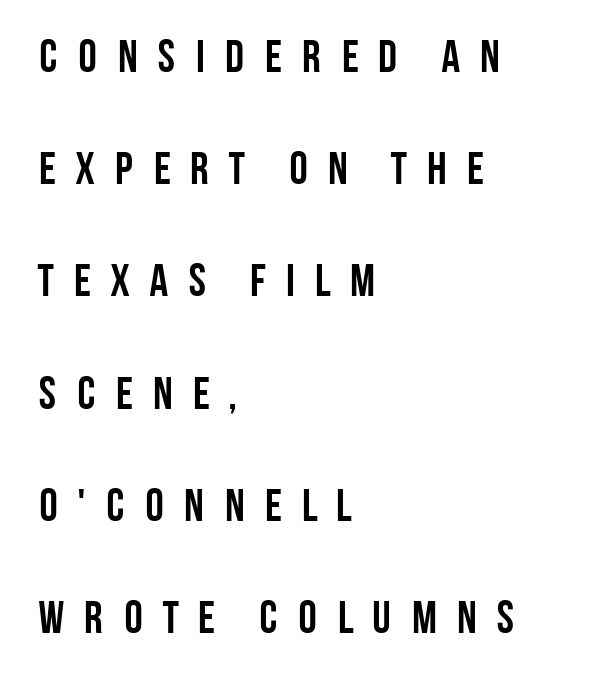
The image shows 46 px semibold, condensed sans-serif type, upright; set left-aligned, loose line spacing (2.44x), unusually wide letter spacing (+0.36 em), not underlined; low stroke contrast and a large x-height.
